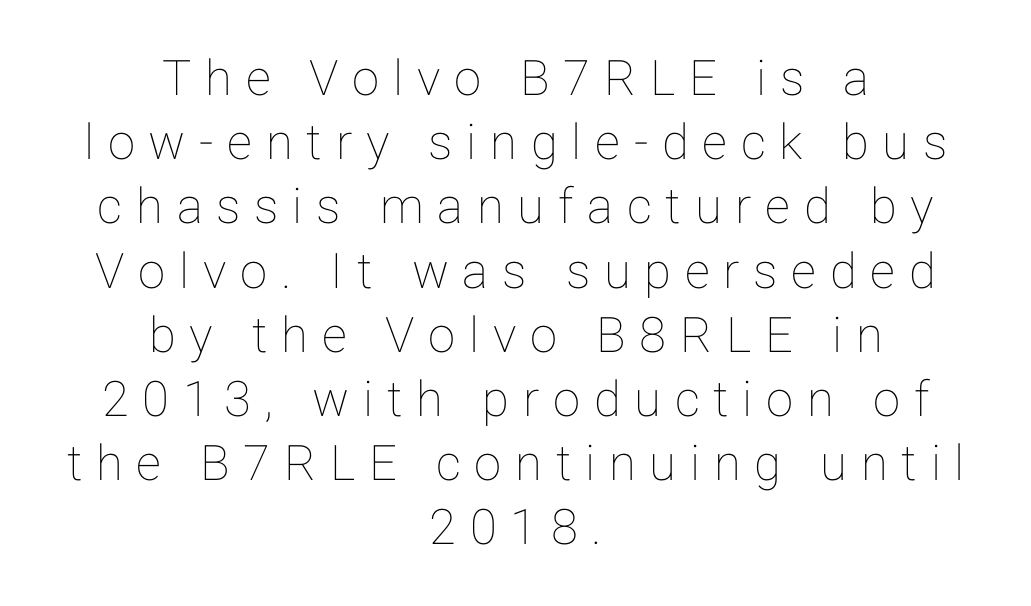
Q: Is the text italic (slanted)? A: No, it is upright.
Q: Is the text underlined? A: No.
Q: How is the paragraph aligned? A: Centered.
Q: Is the spacing between letters normal or unusually wide? A: Unusually wide.
Q: Is the spacing between lines tight, normal or loose? A: Normal.
Q: Width (condensed, normal, or wide)? A: Normal.
Q: Stroke contrast? A: Low.
Q: x-height? A: Medium.
Q: Monospaced? A: No.
